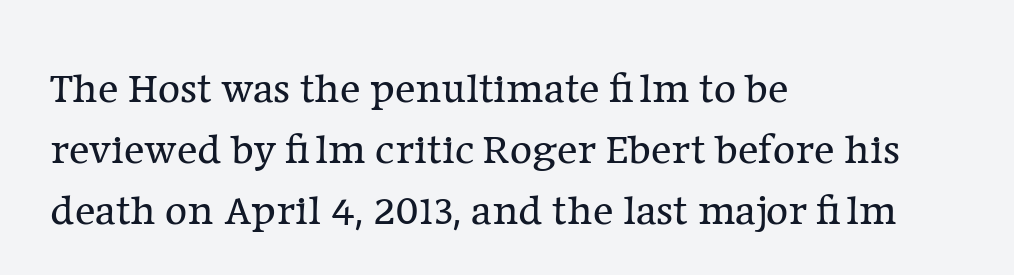
{"serif": "yes", "italic": "no", "bold": "no", "weight": "regular", "width": "normal", "stroke_contrast": "low", "x_height": "medium", "monospaced": "no", "underline": "no", "align": "left", "line_spacing": "normal", "line_spacing_ratio": 1.42, "letter_spacing": "normal", "letter_spacing_em": 0.0, "glyph_px": 43}
